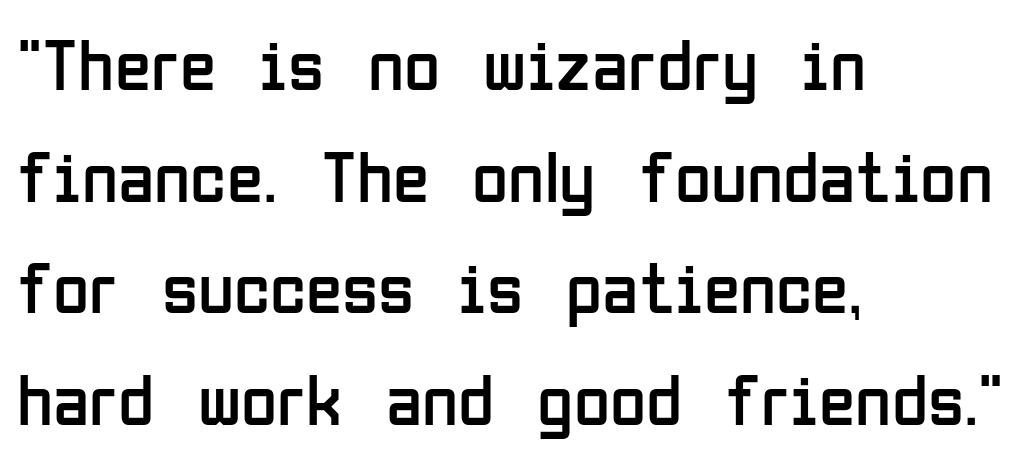
The image shows 74 px regular-weight, condensed sans-serif type, upright; set left-aligned, normal line spacing (1.51x), normal letter spacing, not underlined; low stroke contrast and a medium x-height.
